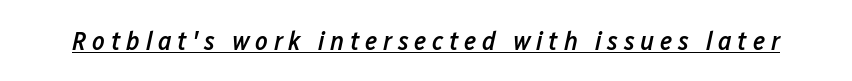
The image shows 27 px text type, italic (leaning right); set unusually wide letter spacing (+0.21 em), underlined.
